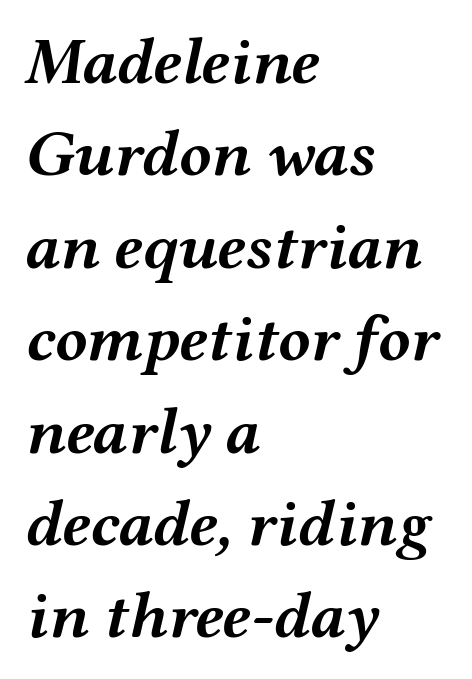
The image shows 66 px semibold, wide type, italic (leaning right); set left-aligned, normal line spacing (1.4x), normal letter spacing, not underlined; medium stroke contrast and a medium x-height.
